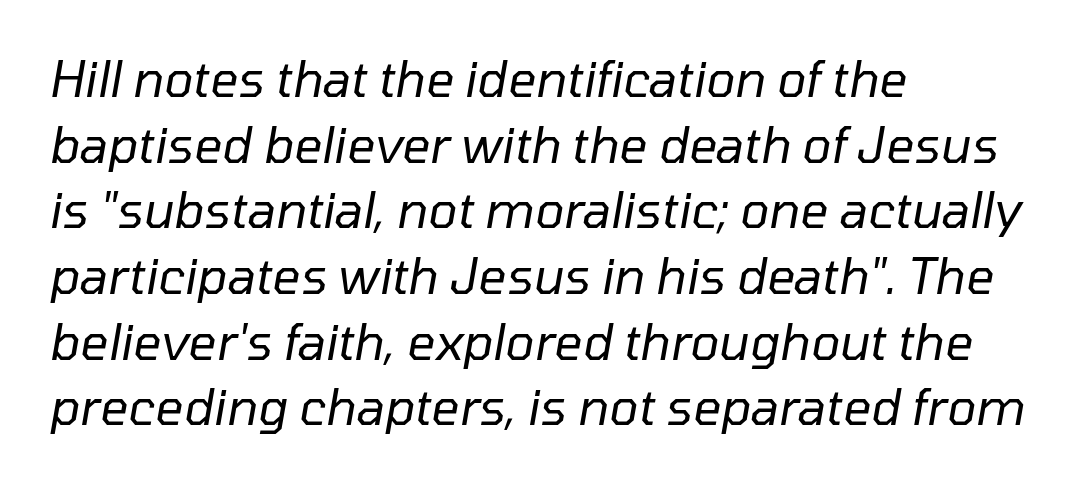
Leading matches the norm, producing a regular column. In terms of letterspacing, this is plain default setting. Looking at the ascenders, they clearly lean. Horizontally, the lines are justified to the leading edge only. Character widths vary here, with narrow letters taking less room than wide ones. Quick note: underline off.
